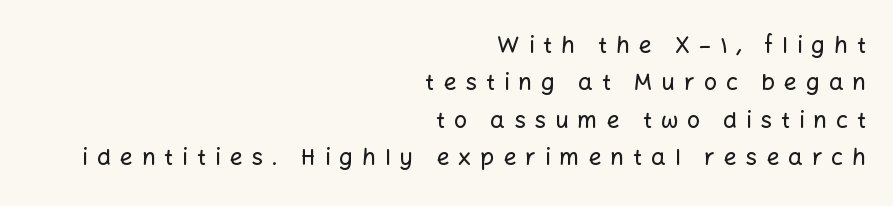
{"italic": "no", "underline": "no", "align": "right", "line_spacing": "normal", "line_spacing_ratio": 1.63, "letter_spacing": "wide", "letter_spacing_em": 0.39, "glyph_px": 23}
